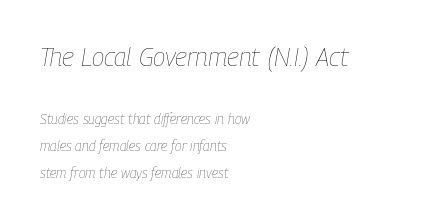
The image shows 26 px text type, italic (leaning right); set left-aligned, loose line spacing (1.91x), normal letter spacing, not underlined; the first (top) block is 1.86x larger.
